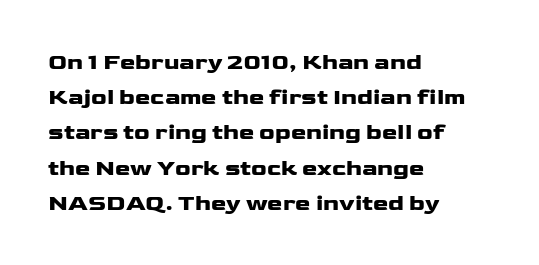
Each new line begins a customary step beneath the previous one. This rendering leaves character spacing at its baseline value. The lettering stays uniformly vertical, giving the passage a roman look. This rendering features lettering with no underline. A student would call this left alignment; a typographer would say flush left, rag right. Is the type bold? Yes — the strokes are clearly thick and heavy.
